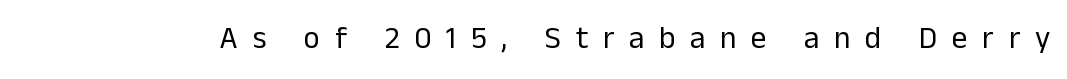
{"serif": "no", "italic": "no", "bold": "no", "weight": "regular", "width": "normal", "stroke_contrast": "low", "x_height": "medium", "monospaced": "no", "underline": "no", "letter_spacing": "wide", "letter_spacing_em": 0.47, "glyph_px": 31}
